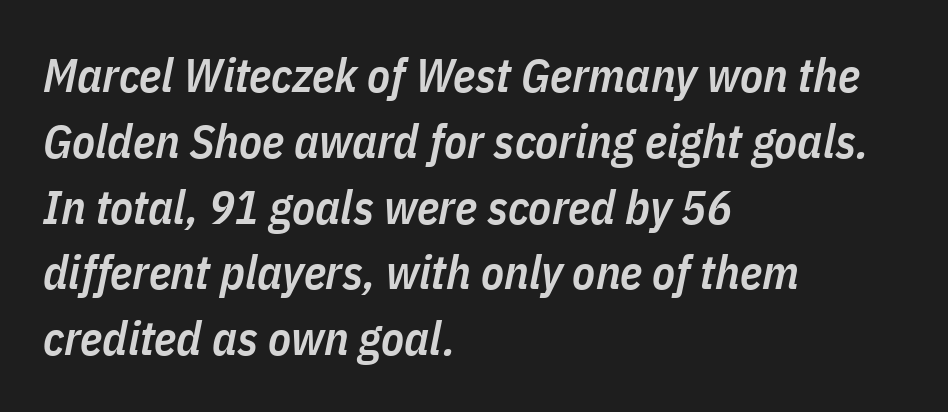
Q: Is the text bold? A: Semi-bold.
Q: Is the text italic (slanted)? A: Yes, it leans right by about 11 degrees.
Q: Is the text underlined? A: No.
Q: How is the paragraph aligned? A: Left-aligned.
Q: Is the spacing between letters normal or unusually wide? A: Normal.
Q: Is the spacing between lines tight, normal or loose? A: Normal.
Q: Width (condensed, normal, or wide)? A: Condensed.
Q: Stroke contrast? A: Low.
Q: x-height? A: Medium.
Q: Monospaced? A: No.
